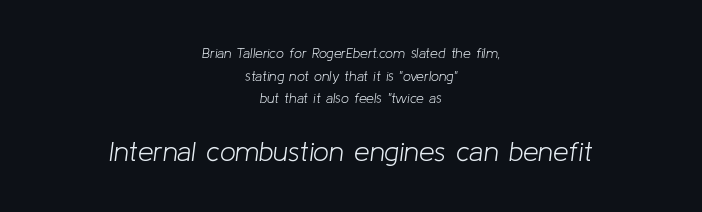
The image shows 28 px light type, italic (leaning right); set centered, normal line spacing (1.61x), normal letter spacing, not underlined; the second (bottom) block is 2.0x larger; low stroke contrast and a medium x-height.
